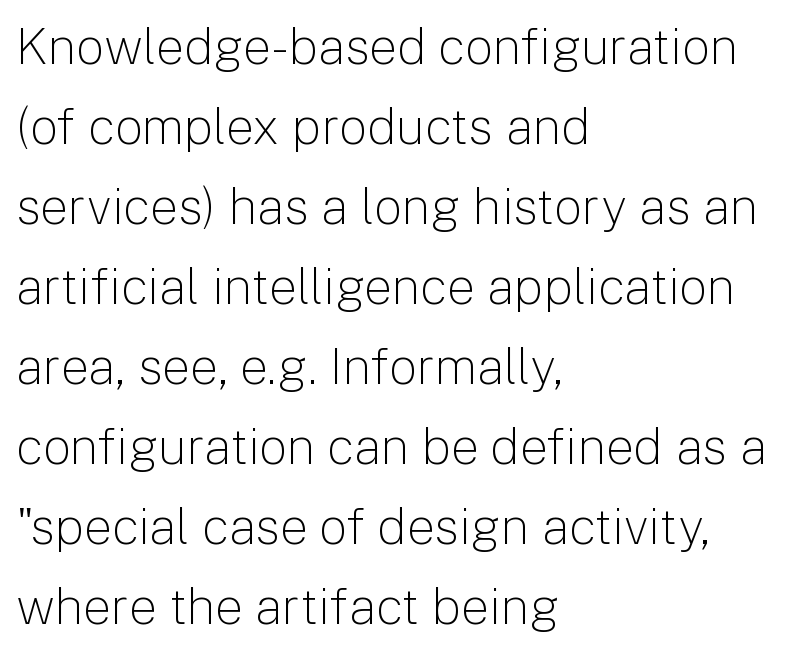
Q: Is the text bold? A: No.
Q: Is the text italic (slanted)? A: No, it is upright.
Q: Is the typeface a serif or a sans-serif typeface? A: Sans-serif.
Q: Is the text underlined? A: No.
Q: How is the paragraph aligned? A: Left-aligned.
Q: Is the spacing between letters normal or unusually wide? A: Normal.
Q: Is the spacing between lines tight, normal or loose? A: Normal.
Q: Width (condensed, normal, or wide)? A: Normal.
Q: Stroke contrast? A: Low.
Q: x-height? A: Medium.
Q: Monospaced? A: No.
